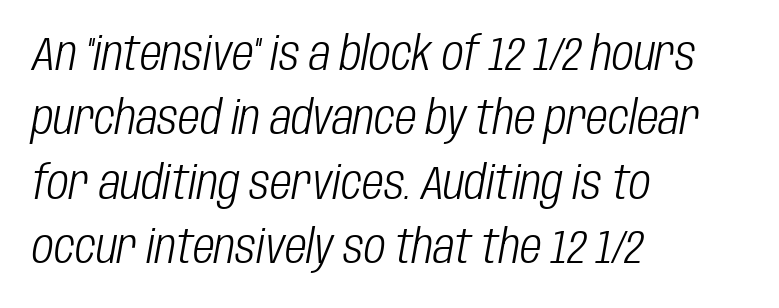
Notice how the passage keeps a crisp vertical edge on the left only. This sample uses plain, unmodified letter spacing. Looks like regular typesetting: each glyph gets only the width it needs. Plain, unruled lines of type.
